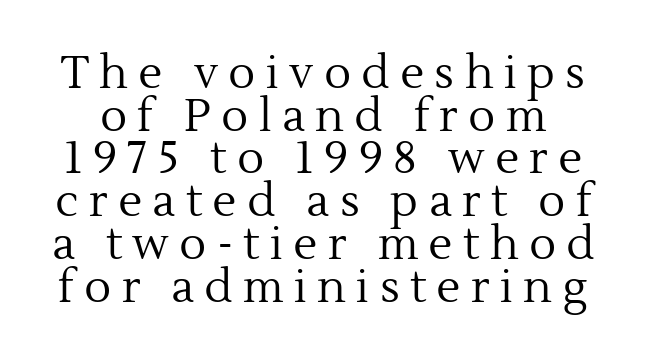
{"serif": "yes", "italic": "no", "bold": "no", "weight": "regular", "width": "normal", "x_height": "medium", "monospaced": "no", "underline": "no", "line_spacing": "tight", "line_spacing_ratio": 0.95, "letter_spacing": "wide", "letter_spacing_em": 0.23, "glyph_px": 45}
